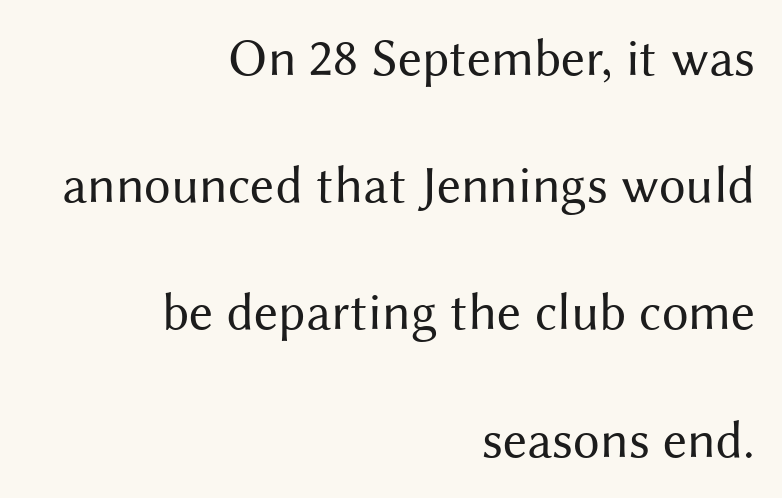
The image shows 53 px regular-weight sans-serif type, upright; set right-aligned, loose line spacing (2.4x), normal letter spacing, not underlined; medium stroke contrast and a medium x-height.
